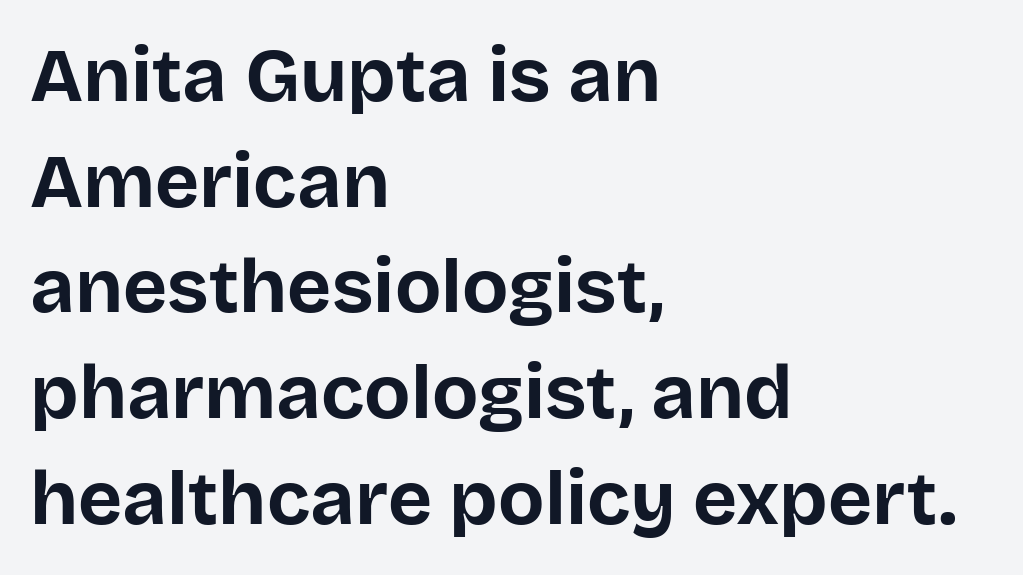
{"serif": "no", "italic": "no", "bold": "yes", "weight": "bold", "width": "normal", "stroke_contrast": "low", "x_height": "large", "monospaced": "no", "underline": "no", "align": "left", "line_spacing": "normal", "line_spacing_ratio": 1.39, "letter_spacing": "normal", "letter_spacing_em": 0.0, "glyph_px": 76}
